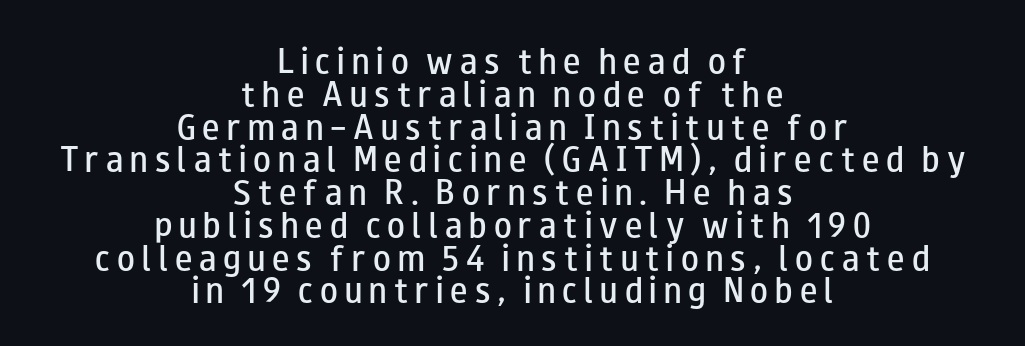
Q: Is the text bold? A: Semi-bold.
Q: Is the text italic (slanted)? A: No, it is upright.
Q: Is the typeface a serif or a sans-serif typeface? A: Sans-serif.
Q: Is the text underlined? A: No.
Q: How is the paragraph aligned? A: Centered.
Q: Is the spacing between letters normal or unusually wide? A: Unusually wide.
Q: Is the spacing between lines tight, normal or loose? A: Tight.
Q: Width (condensed, normal, or wide)? A: Wide.
Q: Stroke contrast? A: Low.
Q: x-height? A: Small.
Q: Monospaced? A: No.
